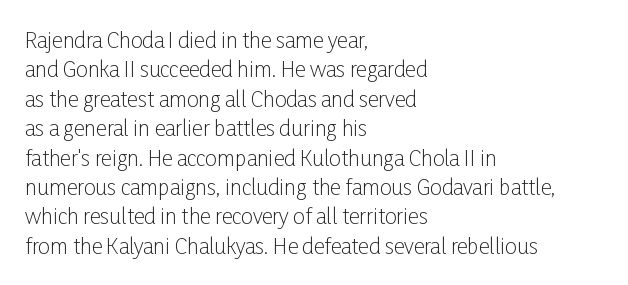
{"italic": "no", "bold": "no", "underline": "no", "align": "left", "line_spacing": "normal", "line_spacing_ratio": 1.4, "letter_spacing": "normal", "letter_spacing_em": 0.0, "glyph_px": 21}
